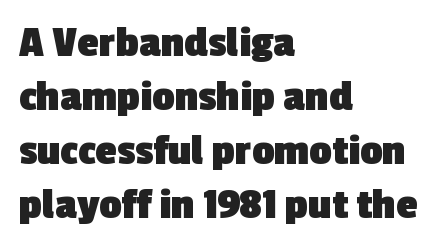
The letters sit at their default tracking, neither squeezed nor spread. Typeset ragged right — the left edge is the straight one. The font family rendered here belongs to the sans-serif group. Proportional: the letters do not fall into vertical columns. Decoration check: the copy has no underline. The sample has been set heavy, in full bold.
